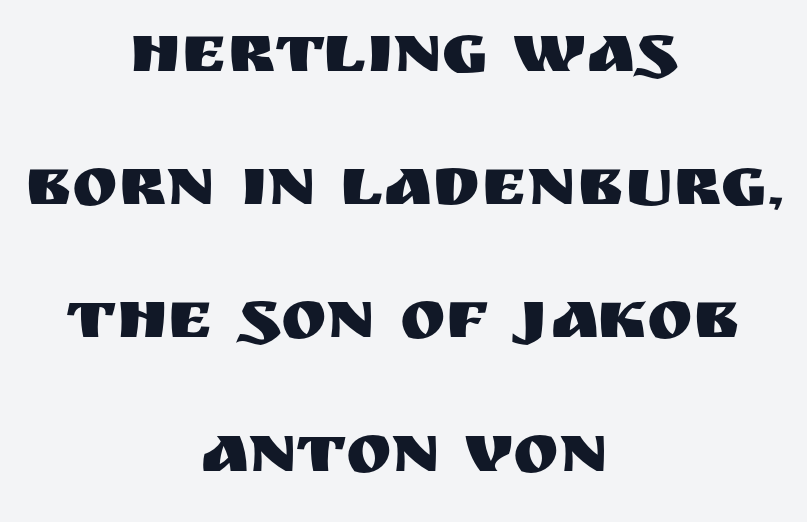
{"serif": "no", "italic": "no", "width": "normal", "stroke_contrast": "medium", "x_height": "large", "monospaced": "no", "underline": "no", "align": "center", "line_spacing": "loose", "line_spacing_ratio": 1.93, "letter_spacing": "normal", "letter_spacing_em": 0.0, "glyph_px": 69}
